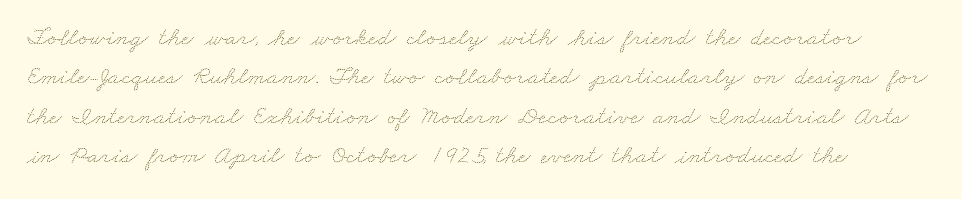
{"bold": "no", "underline": "no", "line_spacing": "normal", "line_spacing_ratio": 1.51, "letter_spacing": "normal", "letter_spacing_em": 0.0, "glyph_px": 26}
